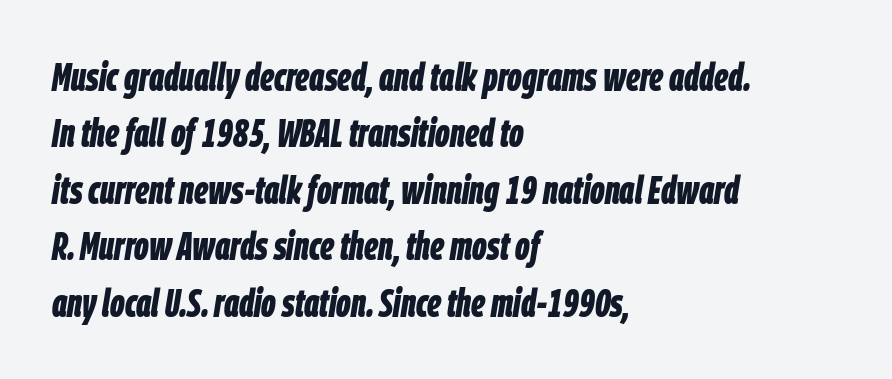
Q: Is the text bold? A: Yes.
Q: Is the text italic (slanted)? A: Yes, it leans right by about 9 degrees.
Q: Is the text underlined? A: No.
Q: How is the paragraph aligned? A: Left-aligned.
Q: Is the spacing between letters normal or unusually wide? A: Normal.
Q: Is the spacing between lines tight, normal or loose? A: Normal.
Q: Width (condensed, normal, or wide)? A: Condensed.
Q: Stroke contrast? A: Low.
Q: x-height? A: Large.
Q: Monospaced? A: No.
